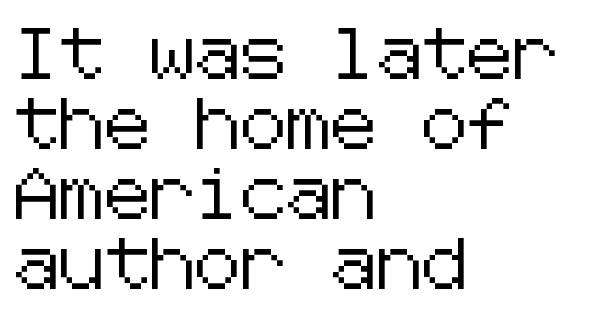
The image shows 51 px sans-serif type, upright; set left-aligned, normal line spacing (1.37x), normal letter spacing, not underlined; low stroke contrast and a medium x-height.
